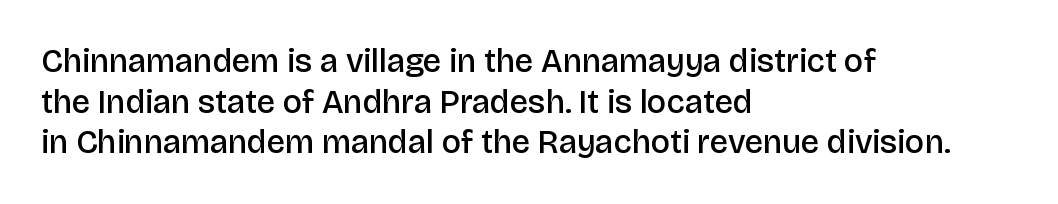
The image shows 33 px semibold sans-serif type, upright; set left-aligned, line spacing 1.23x, normal letter spacing, not underlined; low stroke contrast and a large x-height.
